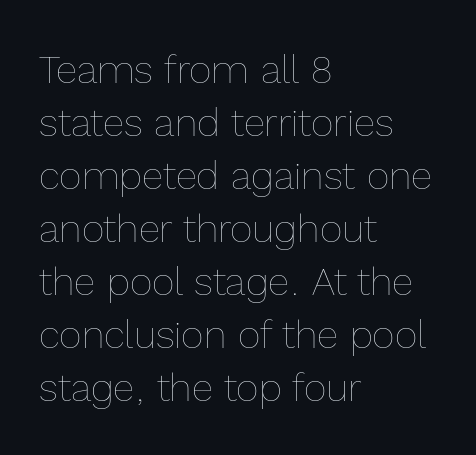
{"italic": "no", "bold": "no", "weight": "thin", "width": "normal", "x_height": "medium", "monospaced": "no", "underline": "no", "align": "left", "line_spacing": "normal", "line_spacing_ratio": 1.36, "letter_spacing": "normal", "letter_spacing_em": 0.0, "glyph_px": 39}
